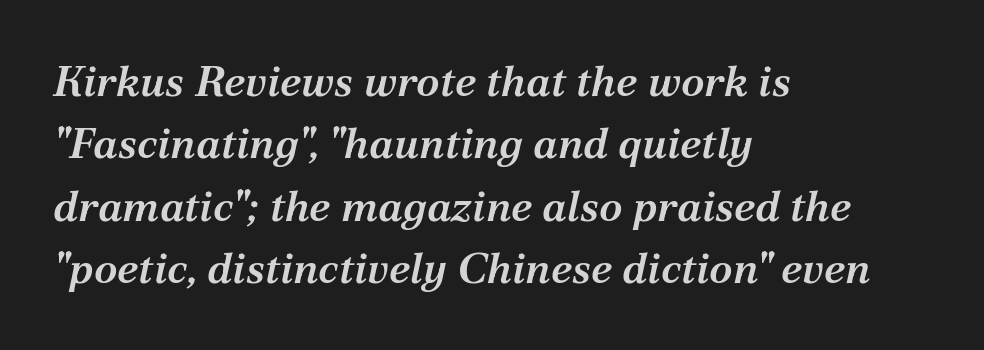
The specimen reads as italic at a glance. Teacher's note: observe the even left margin — that is flush-left alignment. This sample uses plain, unmodified letter spacing. The typesetting leans somewhat heavy: a semibold. Unlike a clean sans, this face finishes its strokes with serifs.
